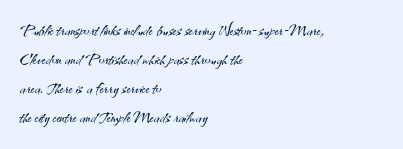
Q: Is the text bold? A: No.
Q: Is the text italic (slanted)? A: Yes.
Q: Is the text underlined? A: No.
Q: How is the paragraph aligned? A: Left-aligned.
Q: Is the spacing between letters normal or unusually wide? A: Normal.
Q: Is the spacing between lines tight, normal or loose? A: Normal.
